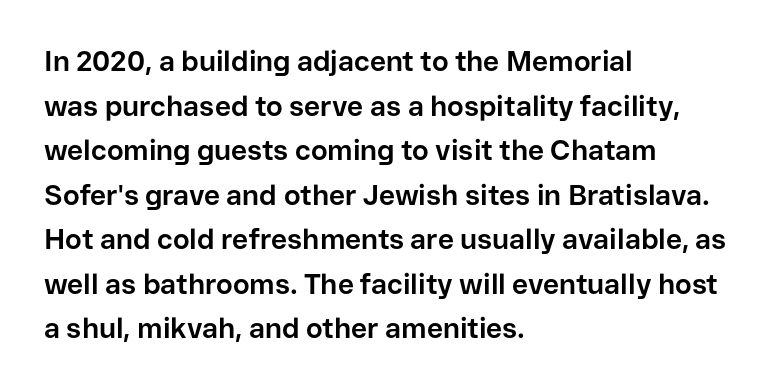
{"serif": "no", "italic": "no", "bold": "yes", "weight": "bold", "width": "normal", "stroke_contrast": "low", "x_height": "medium", "monospaced": "no", "underline": "no", "align": "left", "line_spacing": "normal", "line_spacing_ratio": 1.59, "letter_spacing": "normal", "letter_spacing_em": 0.0, "glyph_px": 28}
